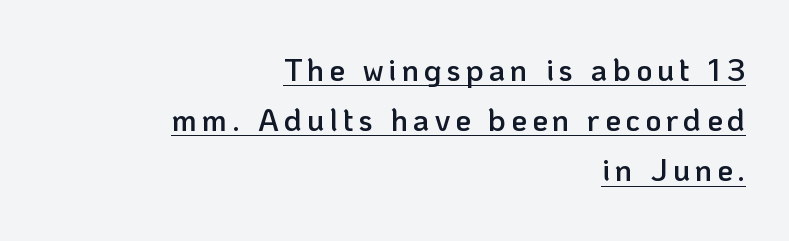
{"serif": "no", "italic": "no", "bold": "semi", "weight": "semibold", "width": "normal", "stroke_contrast": "low", "x_height": "medium", "monospaced": "no", "underline": "yes", "align": "right", "line_spacing": "normal", "line_spacing_ratio": 1.62, "glyph_px": 31}
